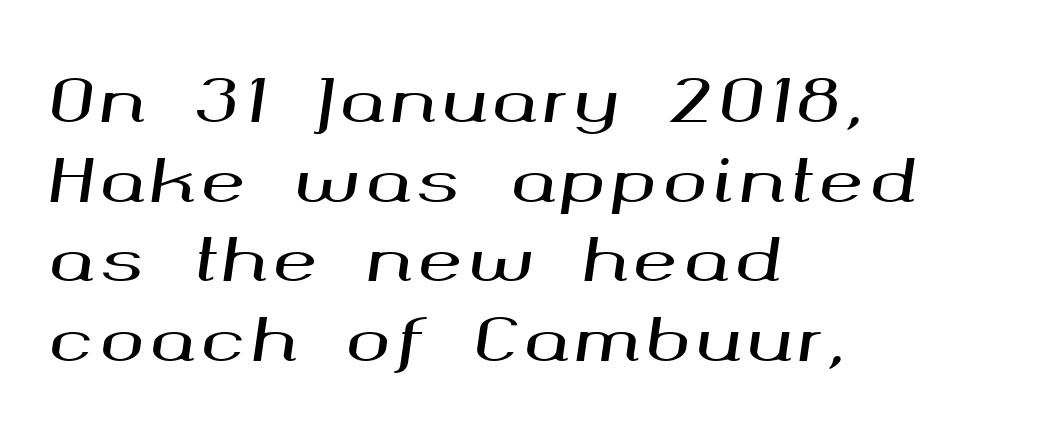
The image shows 59 px wide type, italic (leaning right); set left-aligned, normal line spacing (1.35x), not underlined; medium stroke contrast and a medium x-height.
